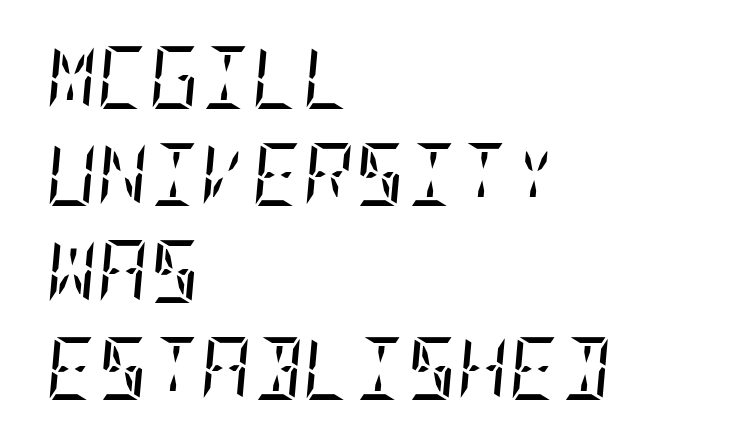
Q: Is the text bold? A: No.
Q: Is the text italic (slanted)? A: Yes, it leans right by about 5 degrees.
Q: Is the typeface a serif or a sans-serif typeface? A: Serif.
Q: Is the text underlined? A: No.
Q: How is the paragraph aligned? A: Left-aligned.
Q: Is the spacing between letters normal or unusually wide? A: Normal.
Q: Is the spacing between lines tight, normal or loose? A: Normal.
Q: Width (condensed, normal, or wide)? A: Condensed.
Q: Stroke contrast? A: Low.
Q: x-height? A: Large.
